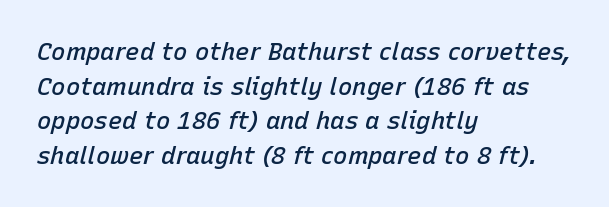
The image shows 24 px text type, italic (leaning right); set left-aligned, normal line spacing (1.44x), normal letter spacing, not underlined.
